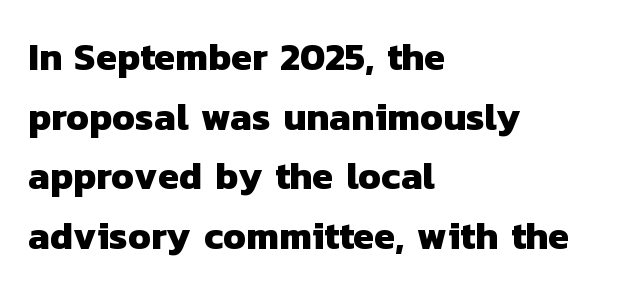
The rendering shows plain stroke endings on the letterforms — a sans-serif design. Descenders hang freely into open space. Plenty of ink on the page — the face is bold. Think of a printed novel: that variable character pitch is what you see here. Interline gaps are of average width in this sample. In terms of letterspacing, this is plain default setting.
